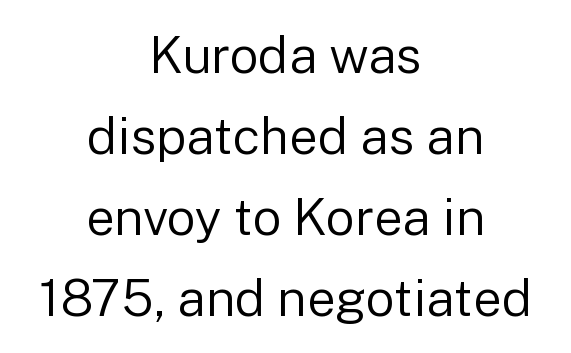
{"serif": "no", "italic": "no", "bold": "no", "weight": "regular", "width": "normal", "stroke_contrast": "low", "x_height": "medium", "monospaced": "no", "underline": "no", "align": "center", "line_spacing": "normal", "line_spacing_ratio": 1.59, "letter_spacing": "normal", "letter_spacing_em": 0.0, "glyph_px": 51}
